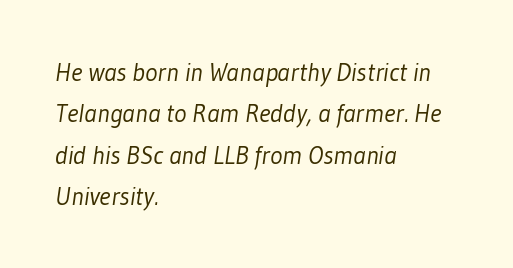
The image shows 26 px text type; set left-aligned, normal line spacing (1.59x), normal letter spacing, not underlined.
